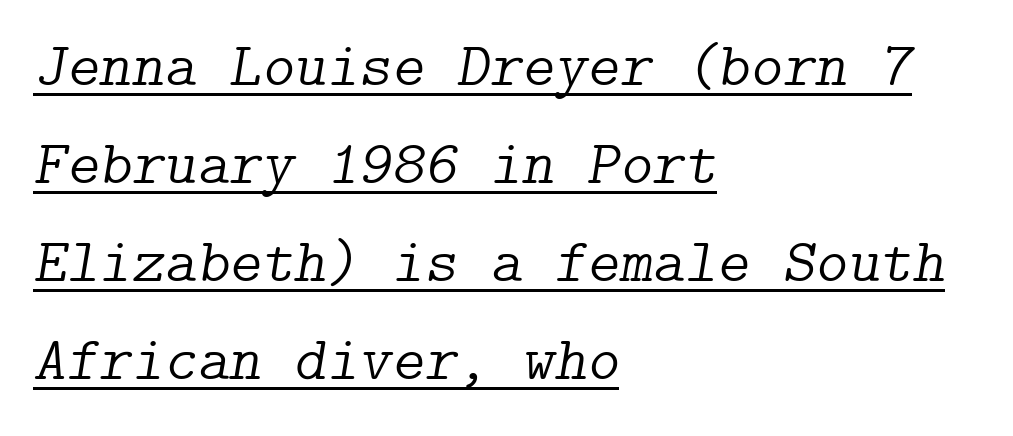
The image shows 62 px light serif type, italic (leaning right); set left-aligned, normal line spacing (1.58x), normal letter spacing, underlined; low stroke contrast and a medium x-height.
